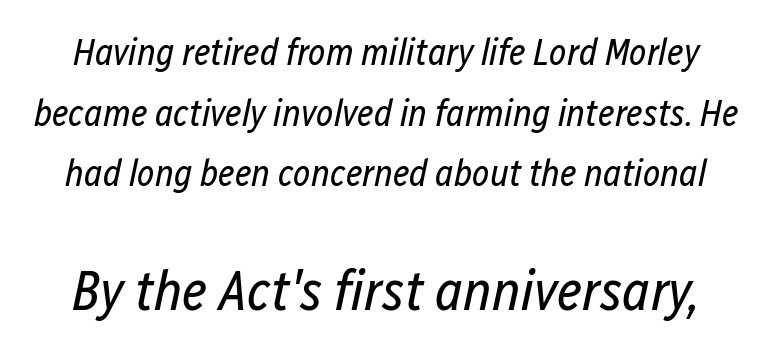
{"italic": "yes", "lean": "right", "slant_degrees": 12, "bold": "no", "weight": "regular", "width": "condensed", "stroke_contrast": "low", "x_height": "medium", "monospaced": "no", "underline": "no", "line_spacing": "normal", "line_spacing_ratio": 1.64, "letter_spacing": "normal", "letter_spacing_em": 0.0, "larger_block": "second", "size_ratio": 1.51, "glyph_px": 56}
